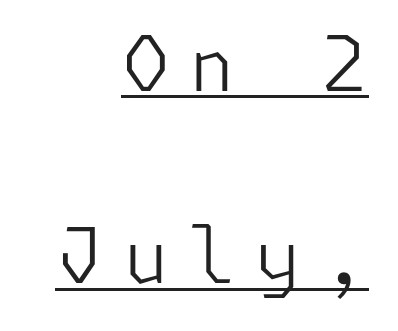
The image shows 77 px light sans-serif type, upright; set right-aligned, loose line spacing (2.5x), unusually wide letter spacing (+0.24 em), underlined; low stroke contrast and a medium x-height.
